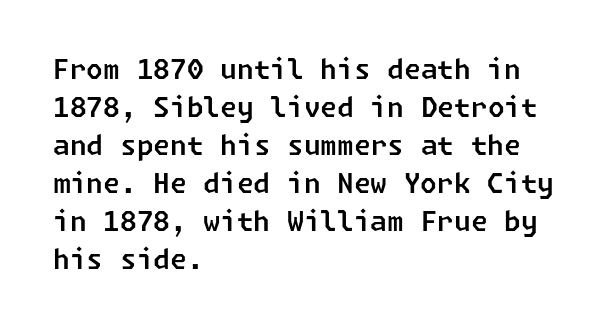
The image shows 27 px text type; set left-aligned, normal line spacing (1.41x), normal letter spacing, not underlined.
